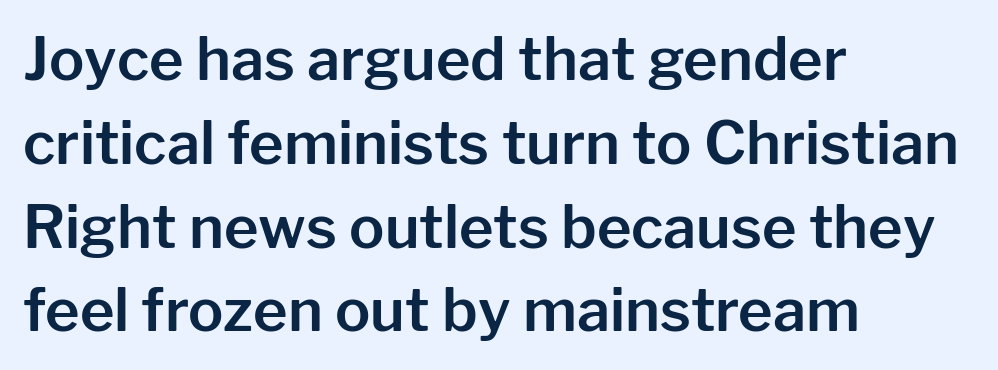
Q: Is the text italic (slanted)? A: No, it is upright.
Q: Is the typeface a serif or a sans-serif typeface? A: Sans-serif.
Q: Is the text underlined? A: No.
Q: How is the paragraph aligned? A: Left-aligned.
Q: Is the spacing between letters normal or unusually wide? A: Normal.
Q: Is the spacing between lines tight, normal or loose? A: Normal.
Q: Width (condensed, normal, or wide)? A: Normal.
Q: Stroke contrast? A: Low.
Q: x-height? A: Medium.
Q: Monospaced? A: No.
